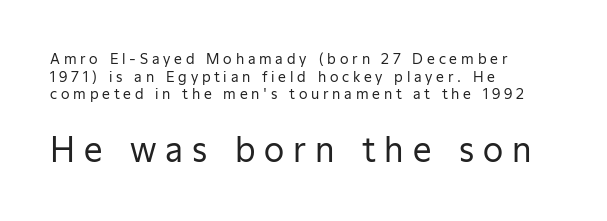
Q: Is the text bold? A: No.
Q: Is the text italic (slanted)? A: No, it is upright.
Q: Is the typeface a serif or a sans-serif typeface? A: Sans-serif.
Q: Is the text underlined? A: No.
Q: How is the paragraph aligned? A: Left-aligned.
Q: Is the spacing between letters normal or unusually wide? A: Unusually wide.
Q: Is the spacing between lines tight, normal or loose? A: Normal.
Q: Which block of text is set in a larger size, the first (top) or the second (bottom)? A: The second (bottom) one.
Q: Width (condensed, normal, or wide)? A: Normal.
Q: Stroke contrast? A: Low.
Q: x-height? A: Medium.
Q: Monospaced? A: No.
